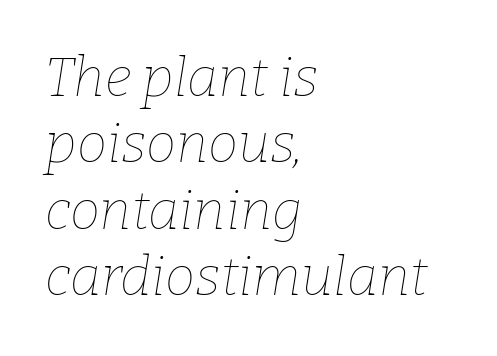
The image shows 54 px thin type, italic (leaning right); set left-aligned, line spacing 1.23x, normal letter spacing, not underlined; low stroke contrast and a medium x-height.
